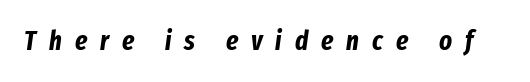
Q: Is the text bold? A: Yes.
Q: Is the text italic (slanted)? A: Yes, it leans right by about 8 degrees.
Q: Is the text underlined? A: No.
Q: Is the spacing between letters normal or unusually wide? A: Unusually wide.
